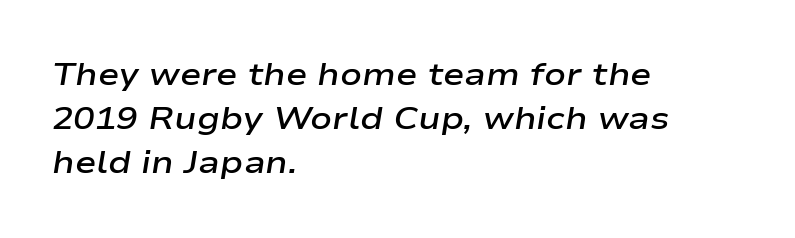
{"italic": "yes", "lean": "right", "slant_degrees": 9, "bold": "semi", "weight": "semibold", "width": "wide", "stroke_contrast": "low", "x_height": "medium", "monospaced": "no", "underline": "no", "align": "left", "line_spacing": "normal", "line_spacing_ratio": 1.38, "letter_spacing": "normal", "letter_spacing_em": 0.0, "glyph_px": 32}
